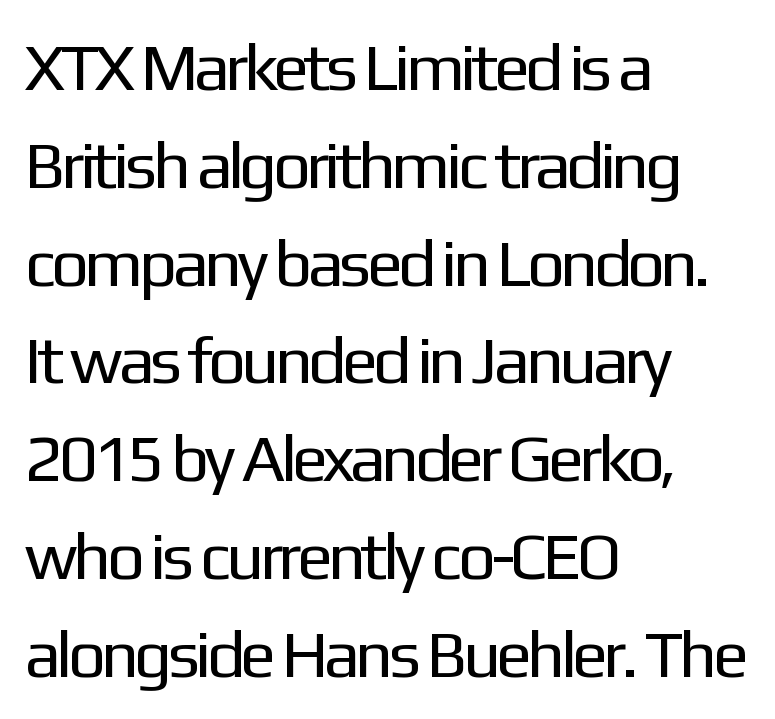
The image shows 67 px regular-weight sans-serif type, upright; set left-aligned, normal line spacing (1.46x), normal letter spacing, not underlined; low stroke contrast and a medium x-height.
